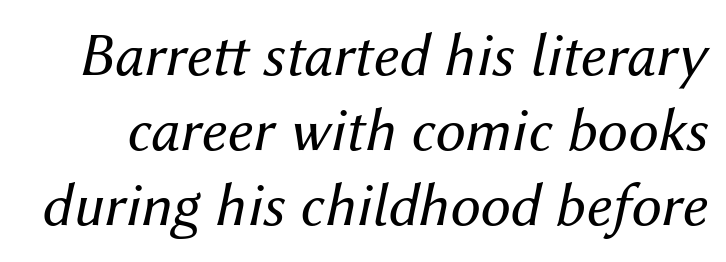
{"italic": "yes", "lean": "right", "slant_degrees": 12, "bold": "no", "weight": "regular", "width": "normal", "stroke_contrast": "medium", "x_height": "medium", "monospaced": "no", "underline": "no", "line_spacing_ratio": 1.23, "letter_spacing": "normal", "letter_spacing_em": 0.0, "glyph_px": 61}
